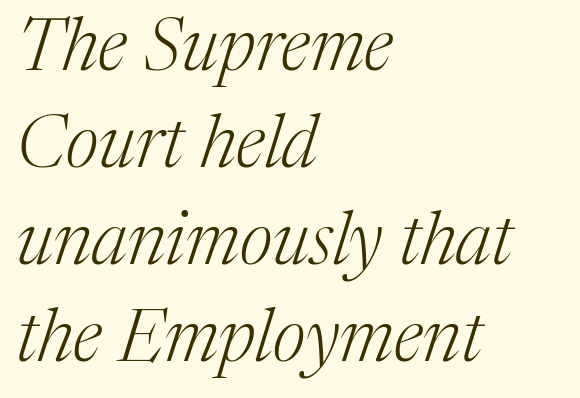
{"serif": "yes", "italic": "yes", "lean": "right", "slant_degrees": 17, "bold": "no", "weight": "light", "width": "normal", "stroke_contrast": "medium", "x_height": "medium", "monospaced": "no", "underline": "no", "align": "left", "line_spacing": "normal", "line_spacing_ratio": 1.33, "letter_spacing": "normal", "letter_spacing_em": 0.0, "glyph_px": 73}
